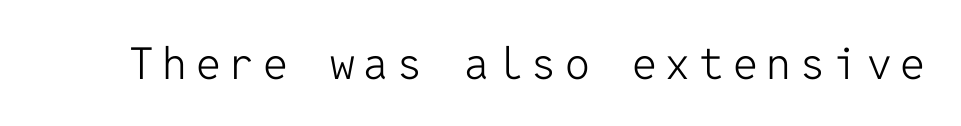
The image shows 44 px light sans-serif type, upright, monospaced; set unusually wide letter spacing (+0.2 em), not underlined; low stroke contrast and a medium x-height.
